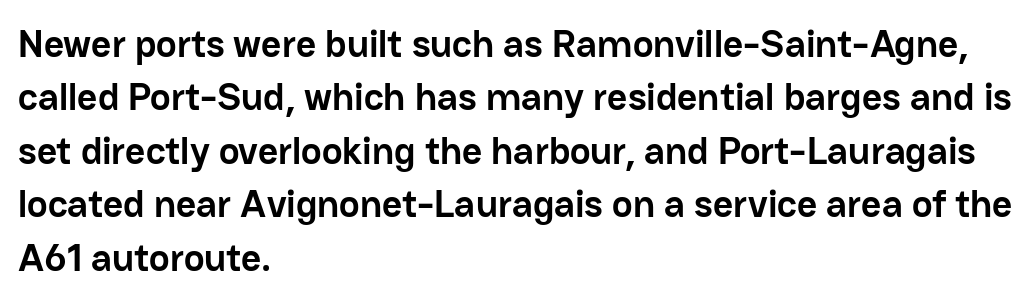
Is there any slant? The stems are plumb. The foot of each line stays bare and open. Leading matches the norm, producing a regular column. Each letter keeps its own natural width here, so spacing adapts to shape. This rendering employs a face without finishing strokes, i.e., a sans-serif.
